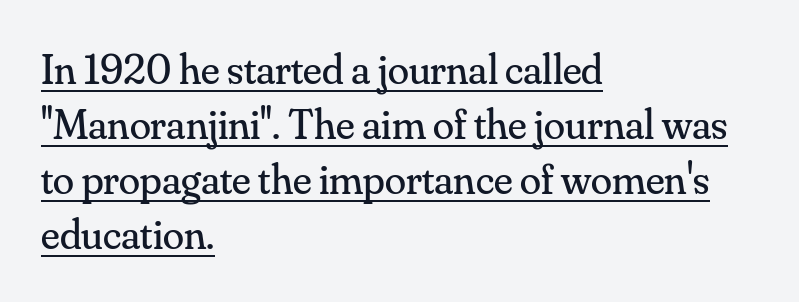
The image shows 43 px regular-weight serif type, upright; set left-aligned, normal line spacing (1.28x), normal letter spacing, underlined; medium stroke contrast and a small x-height.
